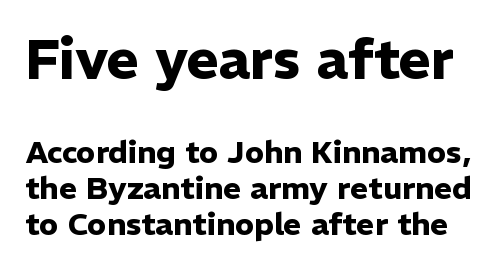
Q: Is the text bold? A: Yes.
Q: Is the text italic (slanted)? A: No, it is upright.
Q: Is the typeface a serif or a sans-serif typeface? A: Sans-serif.
Q: Is the text underlined? A: No.
Q: Is the spacing between letters normal or unusually wide? A: Normal.
Q: Is the spacing between lines tight, normal or loose? A: Tight.
Q: Which block of text is set in a larger size, the first (top) or the second (bottom)? A: The first (top) one.
Q: Width (condensed, normal, or wide)? A: Normal.
Q: Stroke contrast? A: Low.
Q: x-height? A: Medium.
Q: Monospaced? A: No.
